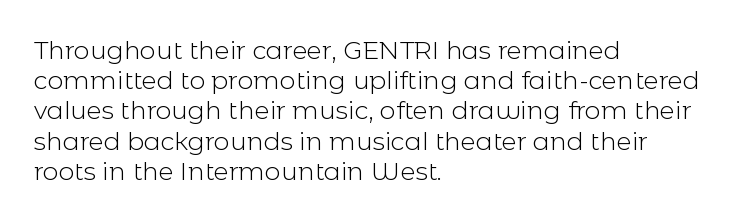
{"italic": "no", "bold": "no", "underline": "no", "align": "left", "line_spacing_ratio": 1.21, "letter_spacing": "normal", "letter_spacing_em": 0.0, "glyph_px": 25}
